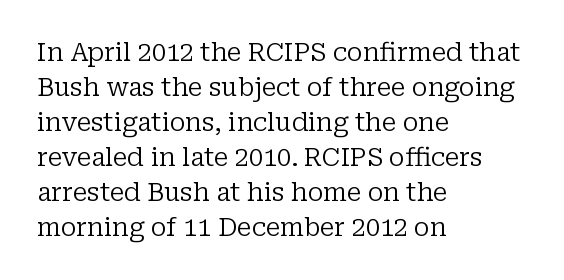
Q: Is the text bold? A: No.
Q: Is the text italic (slanted)? A: No, it is upright.
Q: Is the text underlined? A: No.
Q: How is the paragraph aligned? A: Left-aligned.
Q: Is the spacing between letters normal or unusually wide? A: Normal.
Q: Is the spacing between lines tight, normal or loose? A: Normal.
